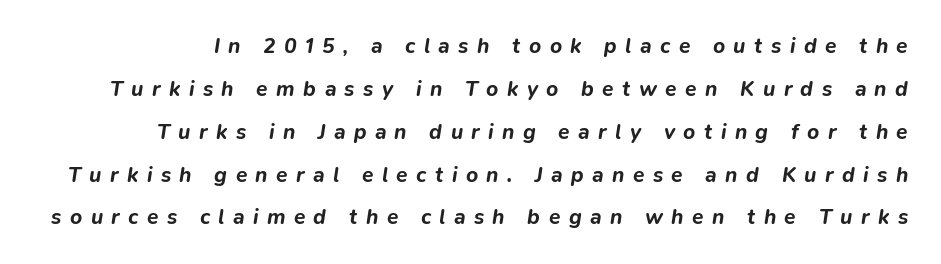
{"italic": "yes", "lean": "right", "slant_degrees": 9, "bold": "yes", "underline": "no", "line_spacing": "loose", "line_spacing_ratio": 2.04, "letter_spacing": "wide", "letter_spacing_em": 0.4, "glyph_px": 21}
